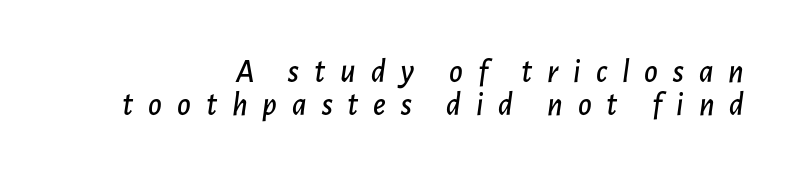
Q: Is the text italic (slanted)? A: Yes, it leans right by about 7 degrees.
Q: Is the text underlined? A: No.
Q: How is the paragraph aligned? A: Right-aligned.
Q: Is the spacing between letters normal or unusually wide? A: Unusually wide.
Q: Is the spacing between lines tight, normal or loose? A: Tight.
Q: Width (condensed, normal, or wide)? A: Normal.
Q: Stroke contrast? A: Low.
Q: x-height? A: Medium.
Q: Monospaced? A: No.
